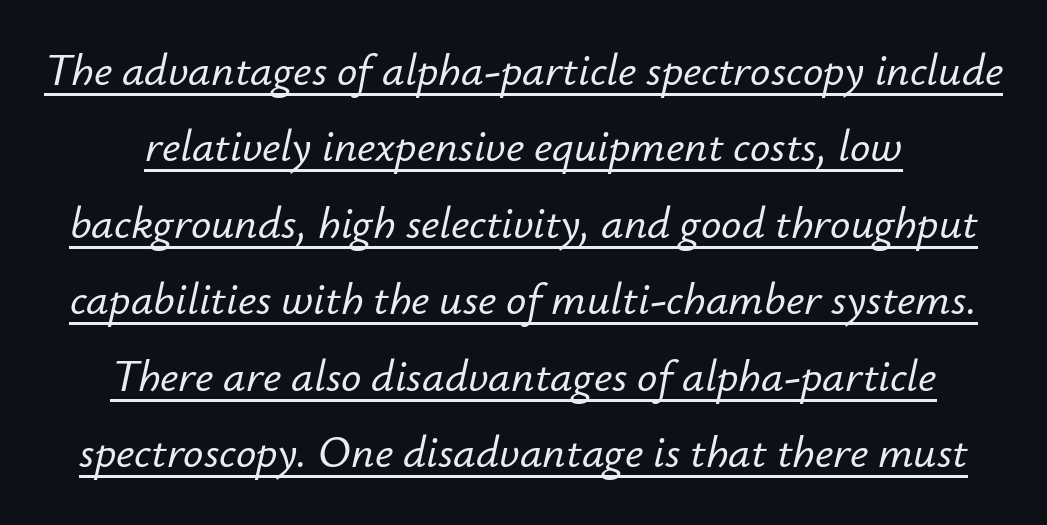
The image shows 45 px text type, italic (leaning right); set normal line spacing (1.7x), normal letter spacing, underlined; low stroke contrast and a small x-height.
